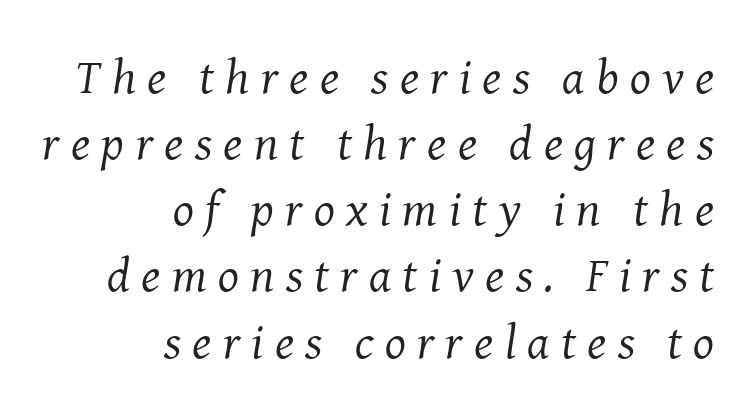
This sample has the flowing, uneven cadence of proportional lettering. Every character sits at an angle, as italics do. Heaviness? Minimal to ordinary, like unemphasized prose. Typeset ragged left — the right edge is the straight one.
